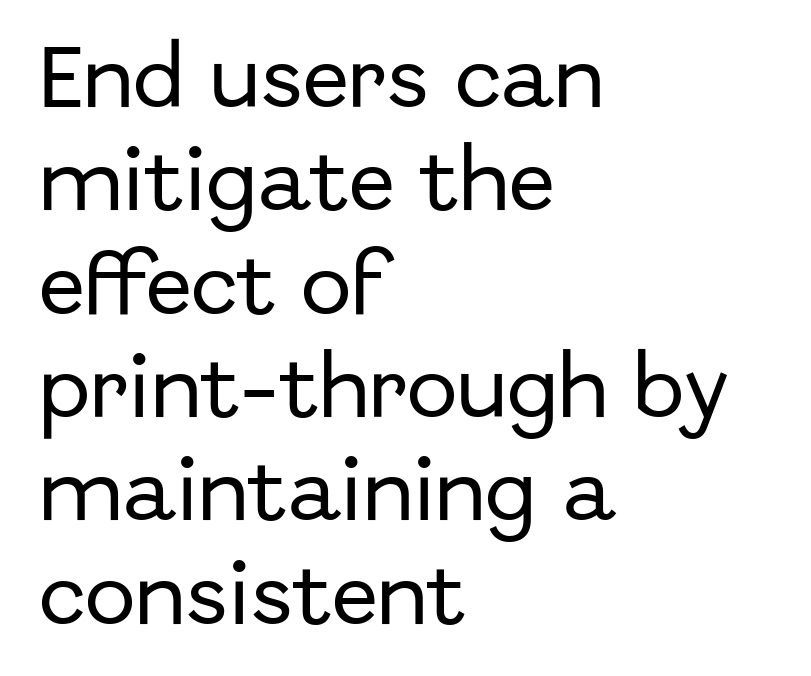
Q: Is the text italic (slanted)? A: No, it is upright.
Q: Is the typeface a serif or a sans-serif typeface? A: Sans-serif.
Q: Is the text underlined? A: No.
Q: How is the paragraph aligned? A: Left-aligned.
Q: Is the spacing between letters normal or unusually wide? A: Normal.
Q: Is the spacing between lines tight, normal or loose? A: Normal.
Q: Width (condensed, normal, or wide)? A: Normal.
Q: Stroke contrast? A: Low.
Q: x-height? A: Medium.
Q: Monospaced? A: No.
